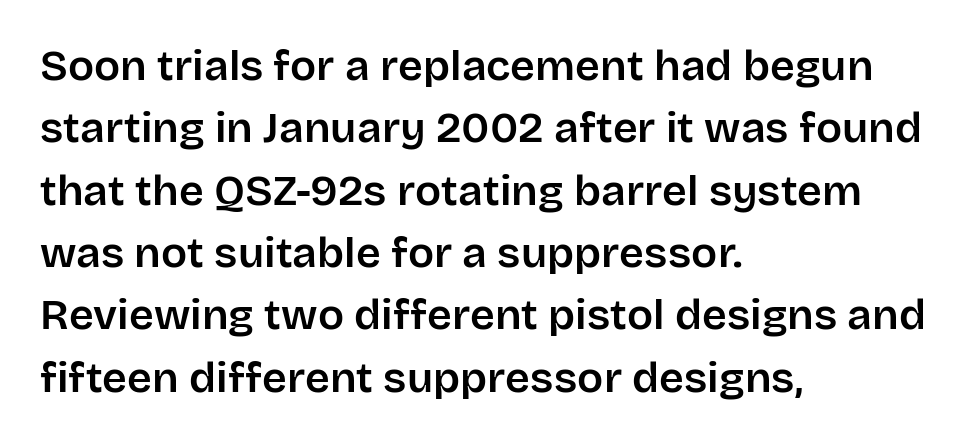
{"serif": "no", "italic": "no", "width": "normal", "stroke_contrast": "low", "x_height": "large", "monospaced": "no", "underline": "no", "align": "left", "line_spacing": "normal", "line_spacing_ratio": 1.45, "letter_spacing": "normal", "letter_spacing_em": 0.0, "glyph_px": 43}
